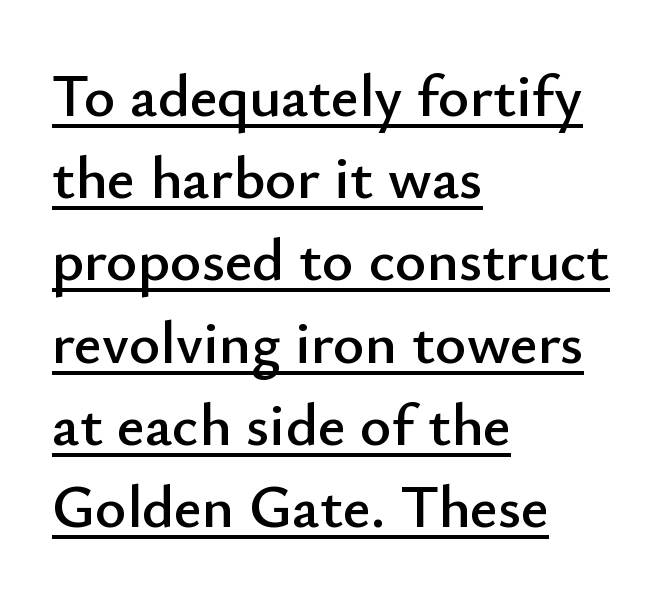
Ascenders rise straight up at ninety degrees. The tracking reads as untouched default to a designer's eye. Each line of the rendering has a horizontal stroke beneath the glyphs. Do the characters align in a grid? No, the font is proportional. The space between consecutive lines is moderate.
